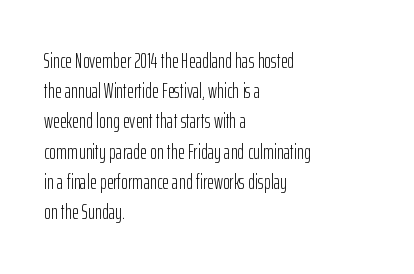
{"italic": "no", "bold": "no", "underline": "no", "align": "left", "line_spacing": "normal", "line_spacing_ratio": 1.44, "letter_spacing": "normal", "letter_spacing_em": 0.0, "glyph_px": 21}
